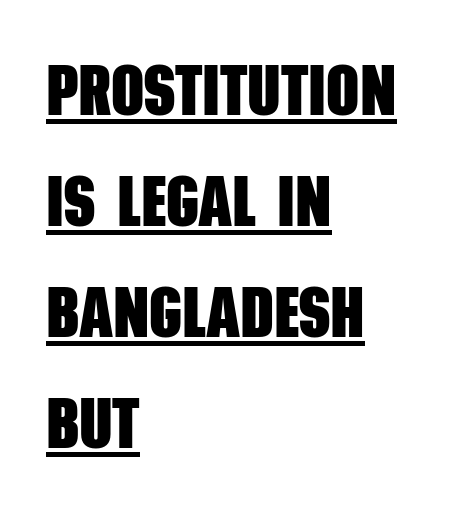
{"serif": "no", "bold": "yes", "weight": "heavy", "width": "condensed", "stroke_contrast": "low", "x_height": "large", "monospaced": "no", "underline": "yes", "align": "left", "line_spacing": "normal", "line_spacing_ratio": 1.54, "letter_spacing": "normal", "letter_spacing_em": 0.0, "glyph_px": 72}
